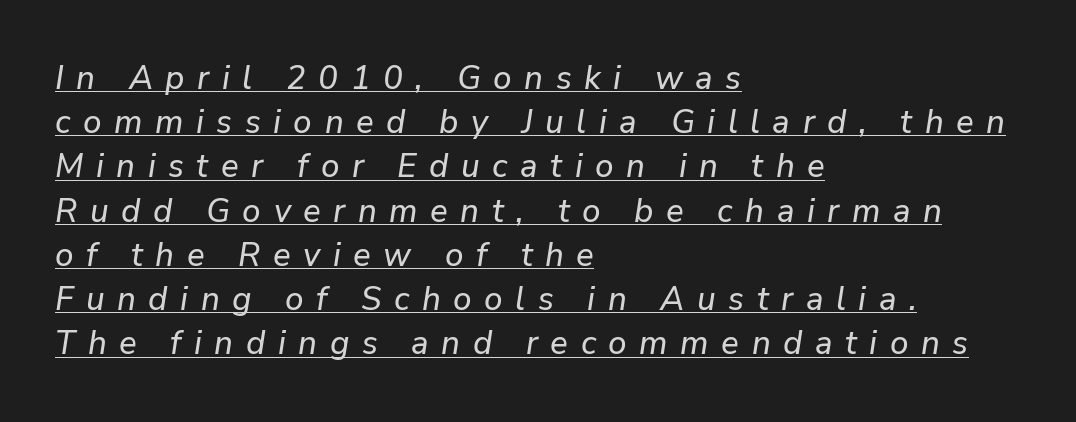
The image shows 33 px text type, italic (leaning right); set left-aligned, normal line spacing (1.34x), unusually wide letter spacing (+0.38 em), underlined; low stroke contrast and a medium x-height.
